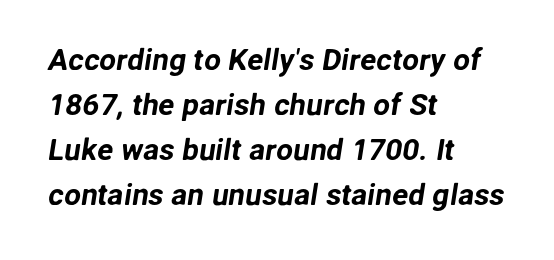
Each word holds together tightly as a unit, with standard inter-letter gaps. These lines are rendered in a variable-pitch font. Line spacing here is normal. Nope, no serifs anywhere on these letters. Check under the words: just untouched page.
